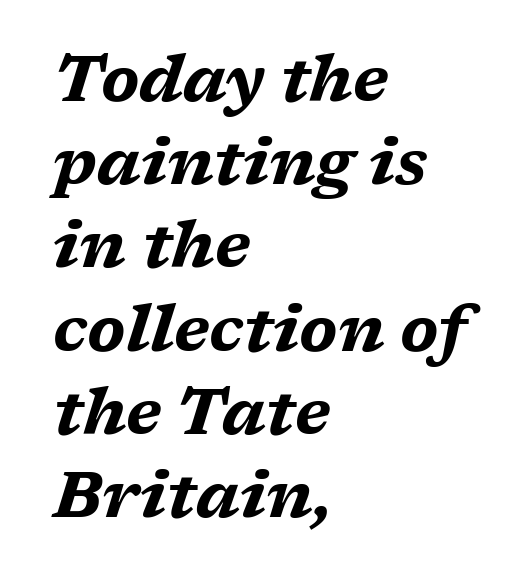
Q: Is the text bold? A: Yes.
Q: Is the text italic (slanted)? A: Yes, it leans right by about 17 degrees.
Q: Is the text underlined? A: No.
Q: How is the paragraph aligned? A: Left-aligned.
Q: Is the spacing between letters normal or unusually wide? A: Normal.
Q: Is the spacing between lines tight, normal or loose? A: Normal.
Q: Width (condensed, normal, or wide)? A: Wide.
Q: Stroke contrast? A: Medium.
Q: x-height? A: Medium.
Q: Monospaced? A: No.
